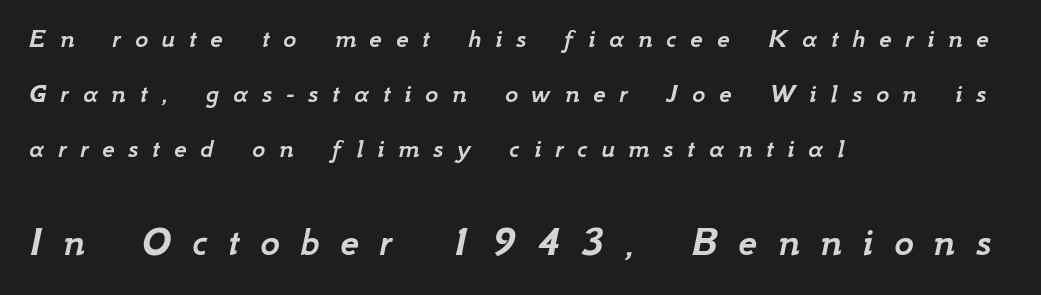
Looks like regular typesetting: each glyph gets only the width it needs. Horizontal bands of white between lines are thick stripes. Top chunk: small. Bottom chunk: large. Display-style spreading of the glyphs; the letterfit is very open.
